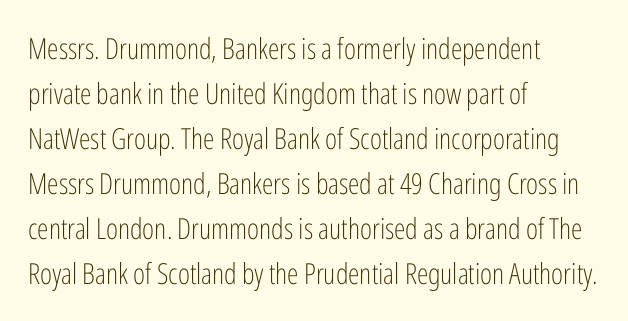
{"serif": "no", "italic": "no", "bold": "no", "weight": "light", "width": "condensed", "stroke_contrast": "low", "x_height": "medium", "monospaced": "no", "underline": "no", "align": "left", "line_spacing": "normal", "line_spacing_ratio": 1.55, "letter_spacing": "normal", "letter_spacing_em": 0.0, "glyph_px": 29}
